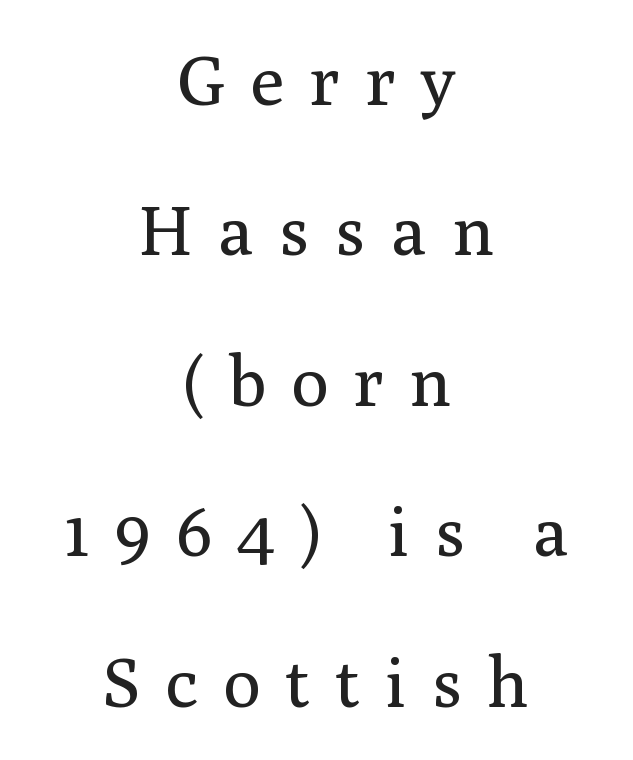
{"serif": "yes", "italic": "no", "bold": "no", "weight": "regular", "width": "normal", "stroke_contrast": "medium", "x_height": "medium", "monospaced": "no", "underline": "no", "align": "center", "line_spacing": "loose", "line_spacing_ratio": 2.15, "letter_spacing": "wide", "letter_spacing_em": 0.36, "glyph_px": 70}
